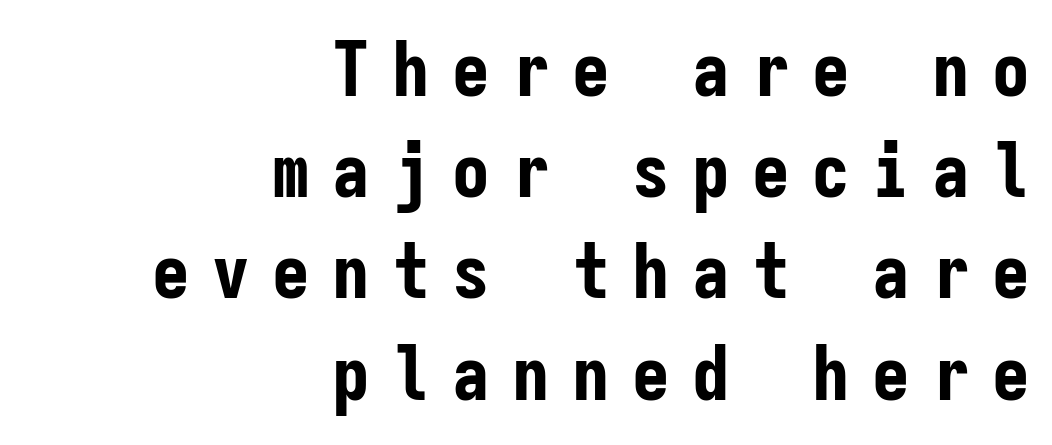
The image shows 75 px bold, condensed sans-serif type, upright, monospaced; set right-aligned, normal line spacing (1.35x), unusually wide letter spacing (+0.3 em), not underlined; low stroke contrast and a medium x-height.
